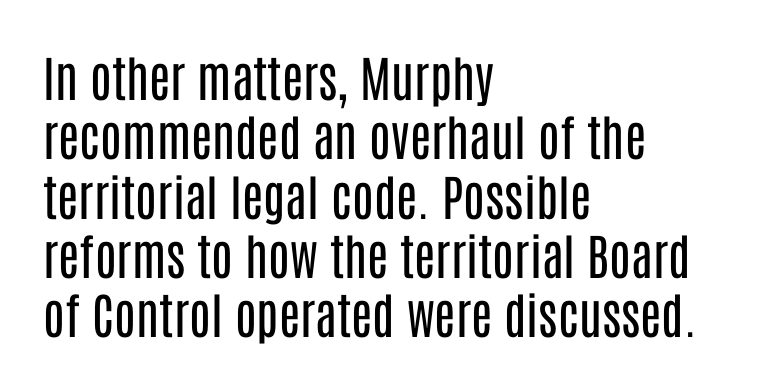
{"serif": "no", "italic": "no", "bold": "no", "weight": "regular", "width": "condensed", "stroke_contrast": "low", "x_height": "large", "monospaced": "no", "underline": "no", "align": "left", "line_spacing_ratio": 1.21, "letter_spacing": "normal", "letter_spacing_em": 0.0, "glyph_px": 49}
